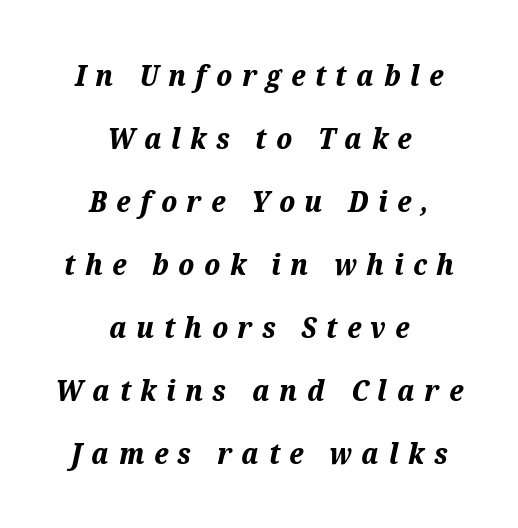
The image shows 29 px bold type, italic (leaning right); set centered, loose line spacing (2.17x), unusually wide letter spacing (+0.33 em), not underlined; medium stroke contrast and a medium x-height.
